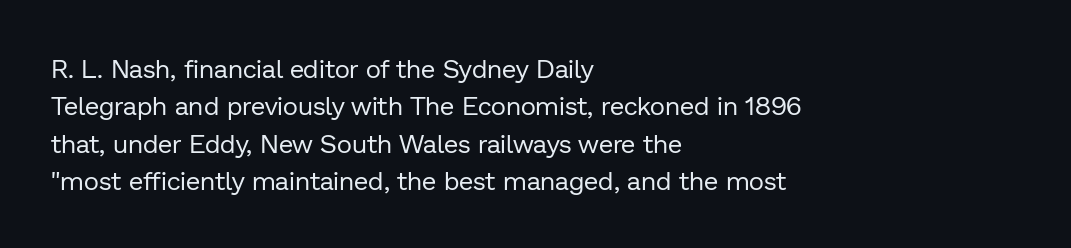
Is the letter spacing exaggerated? No — it looks like the ordinary default. This block has exactly the height ordinary leading produces. This is the regular roman posture of the typeface. Weight: not bold — regular or lighter.
